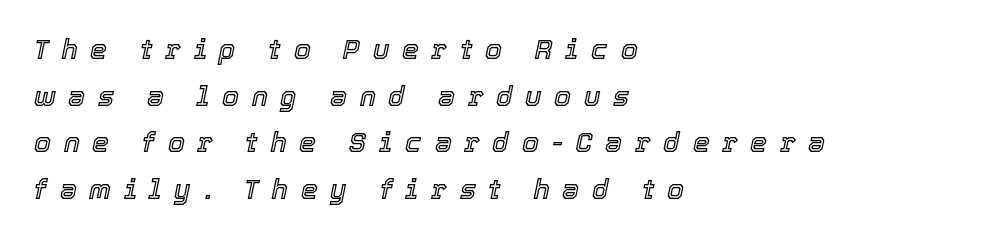
{"italic": "yes", "lean": "right", "slant_degrees": 12, "underline": "no", "align": "left", "line_spacing_ratio": 1.73, "letter_spacing": "wide", "letter_spacing_em": 0.47, "glyph_px": 27}
